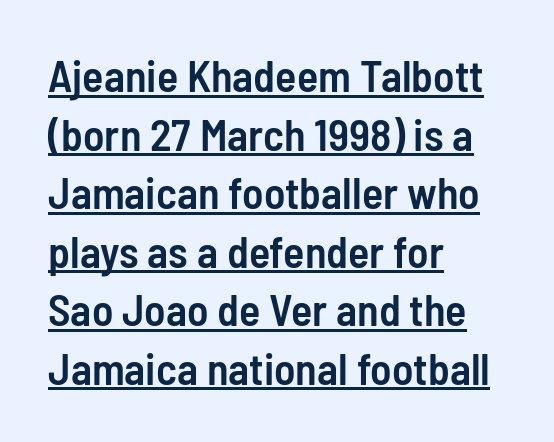
A rule runs beneath these lines of type. Is this a fixed-width face? No — the glyphs have proportional, varying widths. Is the type bold? Partly — it's a semibold, heavier than regular but not fully bold. Do the letters lean? They stand straight.
